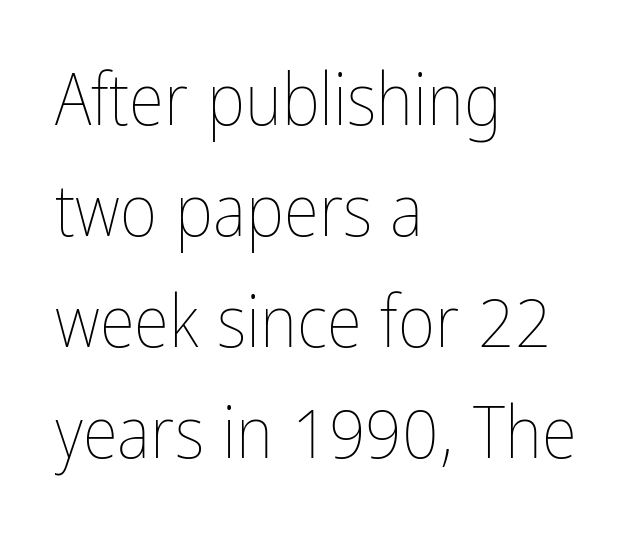
Is there any slant? The stems are plumb. Summary of weight: not heavy and not bold. Think of a printed novel: that variable character pitch is what you see here. Beneath every word, the page is bare.
